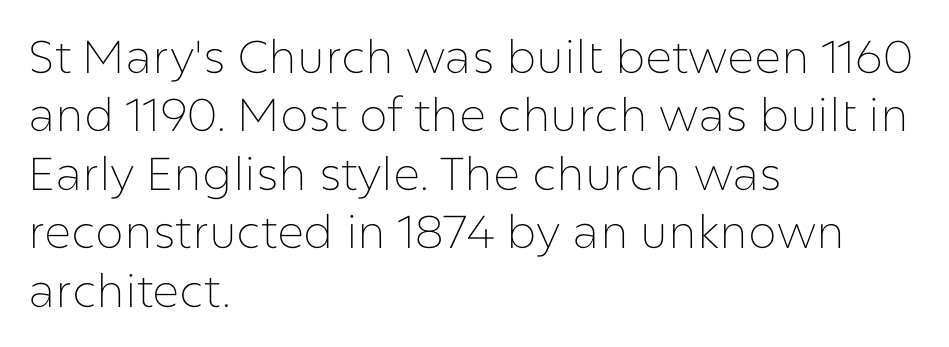
The image shows 46 px thin sans-serif type, upright; set left-aligned, normal line spacing (1.27x), normal letter spacing, not underlined; low stroke contrast and a medium x-height.
